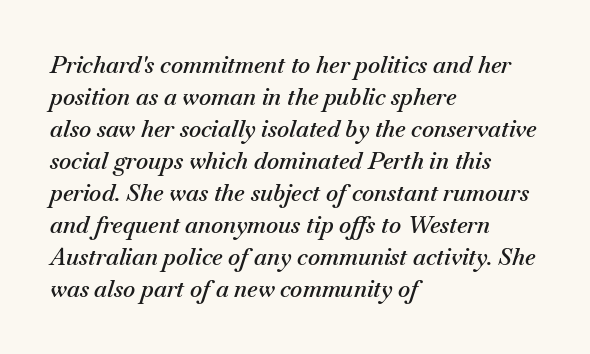
The image shows 23 px text type, italic (leaning right); set left-aligned, normal line spacing (1.39x), normal letter spacing, not underlined.
